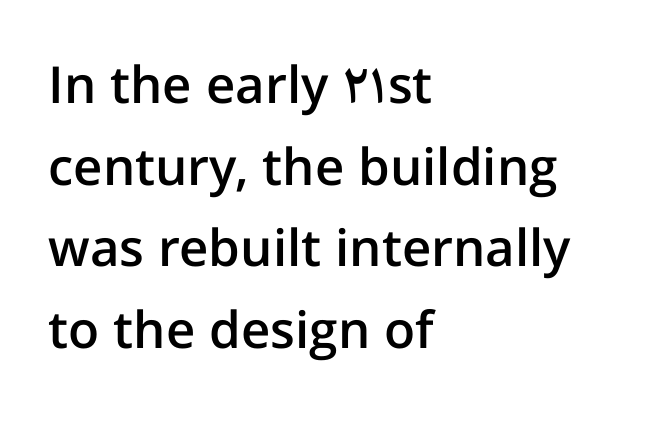
How would I describe the line gaps? Plain and ordinary. A typesetter would call this proportional, since set widths differ per character. This is moderately heavy type, rendered in semibold. Here the glyphs are tracked normally, forming tight word shapes.
